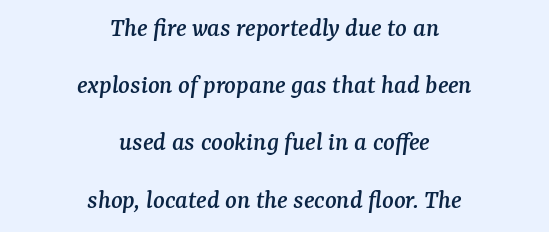
A bare baseline throughout the passage. This block would shrink considerably if given ordinary leading; it's expanded now. The letters are slanted; this is an italic face. Nothing unusual about the tracking: characters are spaced as the font intends.
